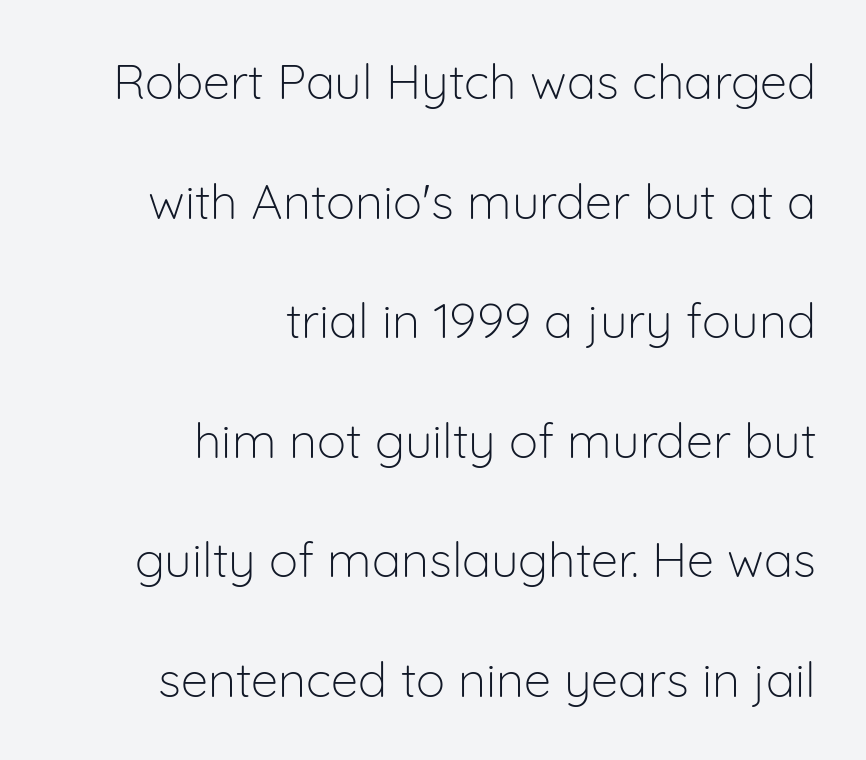
Q: Is the text bold? A: No.
Q: Is the text italic (slanted)? A: No, it is upright.
Q: Is the typeface a serif or a sans-serif typeface? A: Sans-serif.
Q: Is the text underlined? A: No.
Q: How is the paragraph aligned? A: Right-aligned.
Q: Is the spacing between letters normal or unusually wide? A: Normal.
Q: Is the spacing between lines tight, normal or loose? A: Loose.
Q: Width (condensed, normal, or wide)? A: Normal.
Q: Stroke contrast? A: Low.
Q: x-height? A: Medium.
Q: Monospaced? A: No.
